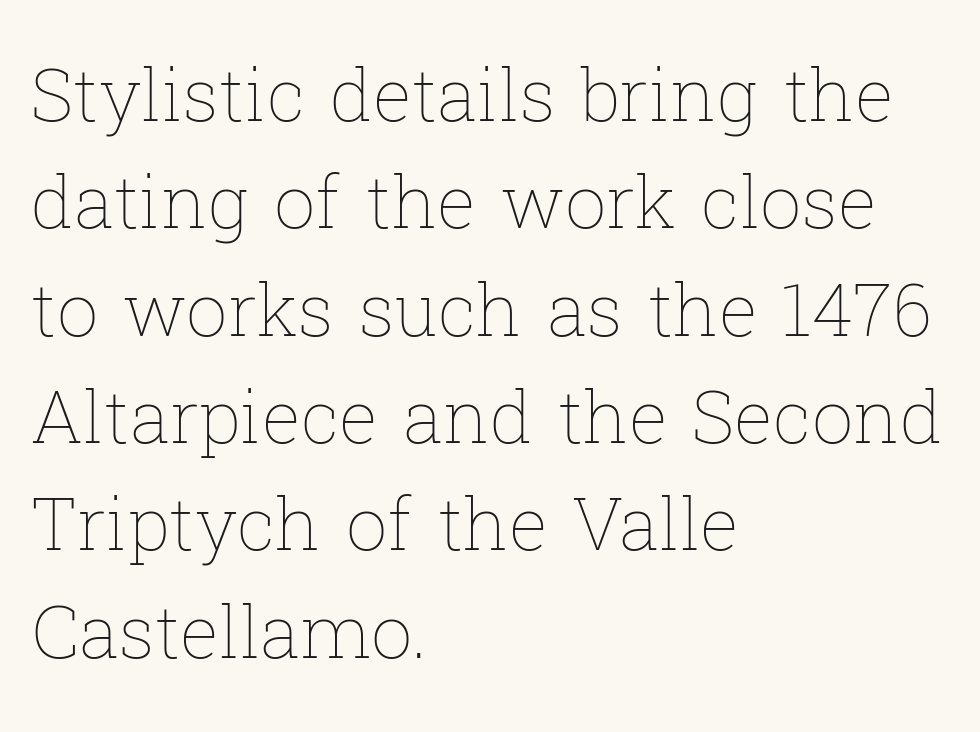
The image shows 73 px thin type, upright; set left-aligned, normal line spacing (1.47x), normal letter spacing, not underlined; low stroke contrast and a medium x-height.
